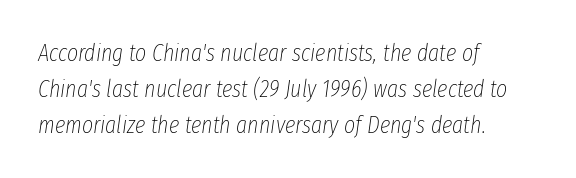
{"italic": "yes", "lean": "right", "slant_degrees": 8, "bold": "no", "underline": "no", "align": "left", "line_spacing": "normal", "line_spacing_ratio": 1.5, "letter_spacing": "normal", "letter_spacing_em": 0.0, "glyph_px": 24}
